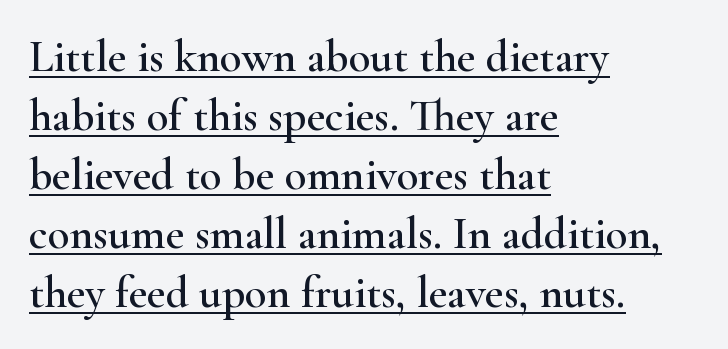
{"serif": "yes", "italic": "no", "width": "wide", "stroke_contrast": "high", "x_height": "small", "monospaced": "no", "underline": "yes", "align": "left", "line_spacing": "normal", "line_spacing_ratio": 1.31, "letter_spacing": "normal", "letter_spacing_em": 0.0, "glyph_px": 45}
